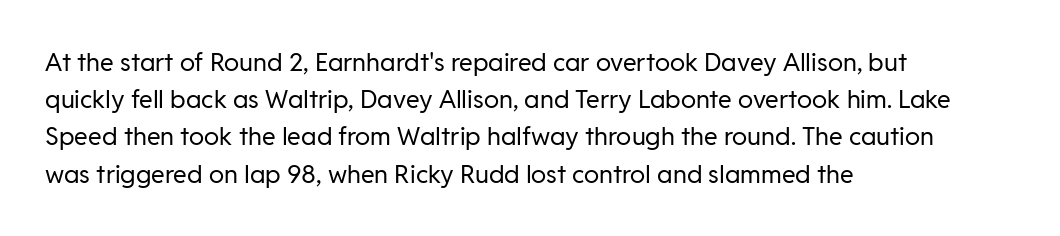
The image shows 25 px text type, upright; set left-aligned, normal line spacing (1.49x), normal letter spacing, not underlined.
